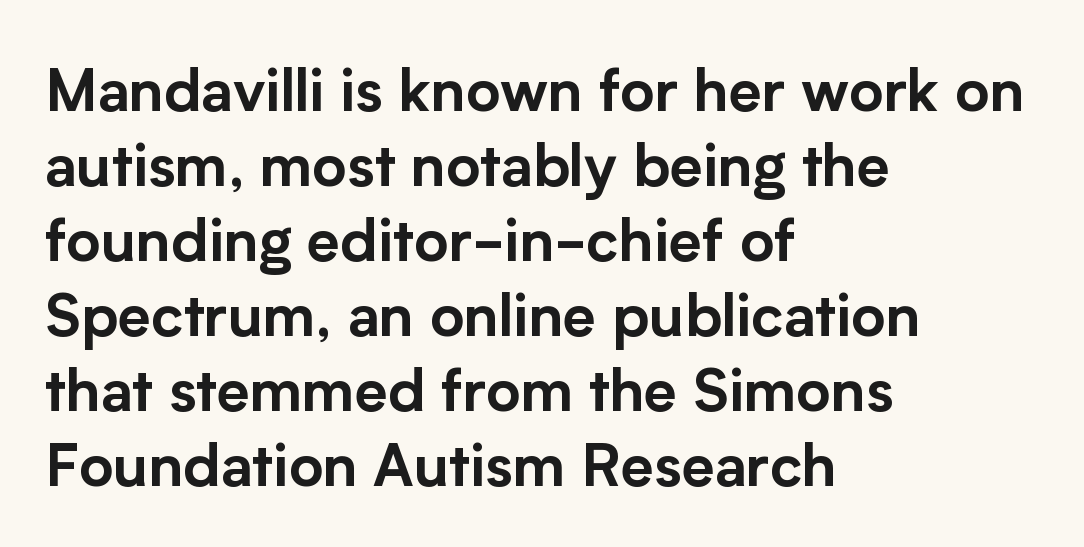
The image shows 59 px sans-serif type, upright; set left-aligned, normal line spacing (1.27x), normal letter spacing, not underlined; low stroke contrast and a medium x-height.
